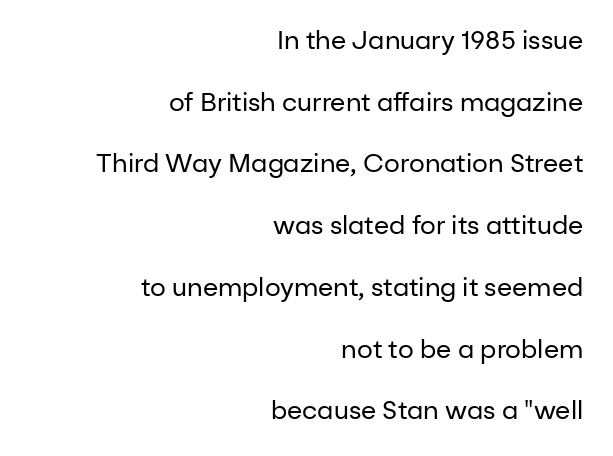
The image shows 25 px text type, upright; set right-aligned, loose line spacing (2.47x), normal letter spacing, not underlined.
